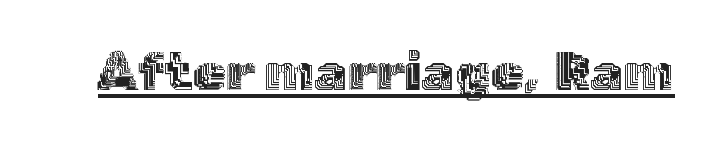
Q: Is the text italic (slanted)? A: No, it is upright.
Q: Is the text underlined? A: Yes.
Q: Is the spacing between letters normal or unusually wide? A: Normal.
Q: Width (condensed, normal, or wide)? A: Normal.
Q: x-height? A: Medium.
Q: Monospaced? A: No.
